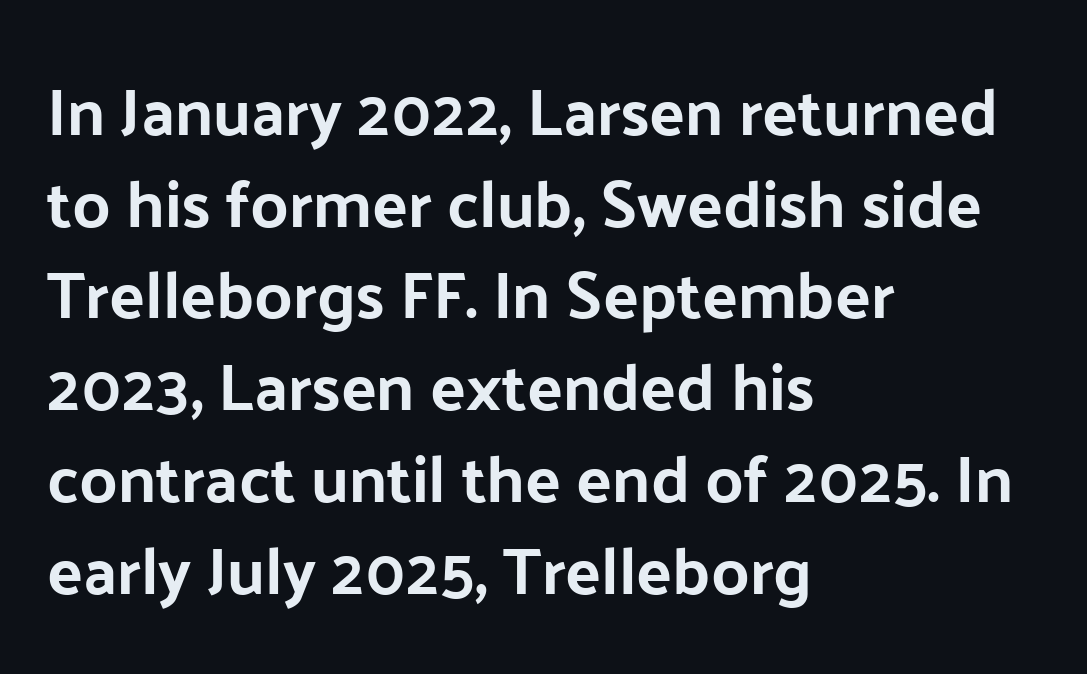
Looks like regular typesetting: each glyph gets only the width it needs. It's the straight-up-and-down kind of type. Are there feet on the stems? There aren't — it's a sans. The line-height multiplier appears to be the usual default. These lines keep a tight, regular rhythm from letter to letter. The passage shown is not underscored anywhere.
